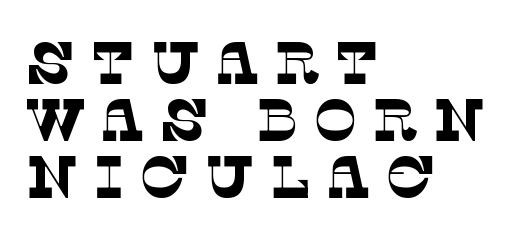
The zone under the glyphs is completely vacant. The passage is arranged the way most books set body copy — flush left. Here the designer chose a conventional face with non-uniform glyph widths. Letters have the restrained weight of plain body copy at most.
